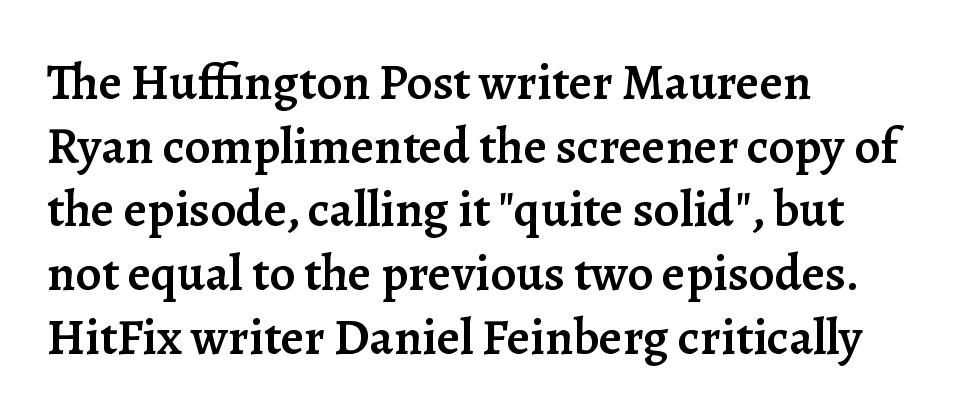
The image shows 51 px semibold serif type, upright; set left-aligned, normal line spacing (1.25x), normal letter spacing, not underlined; low stroke contrast and a medium x-height.
